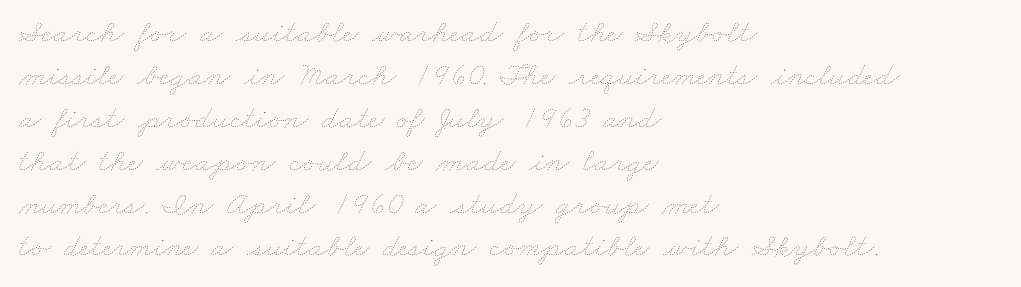
The image shows 33 px thin, wide type; set left-aligned, normal line spacing (1.3x), normal letter spacing, not underlined; low stroke contrast and a small x-height.
